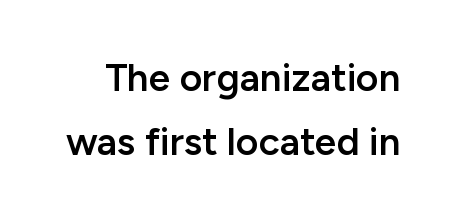
Q: Is the text bold? A: Semi-bold.
Q: Is the text italic (slanted)? A: No, it is upright.
Q: Is the typeface a serif or a sans-serif typeface? A: Sans-serif.
Q: Is the text underlined? A: No.
Q: Is the spacing between letters normal or unusually wide? A: Normal.
Q: Is the spacing between lines tight, normal or loose? A: Normal.
Q: Width (condensed, normal, or wide)? A: Normal.
Q: Stroke contrast? A: Low.
Q: x-height? A: Medium.
Q: Monospaced? A: No.
